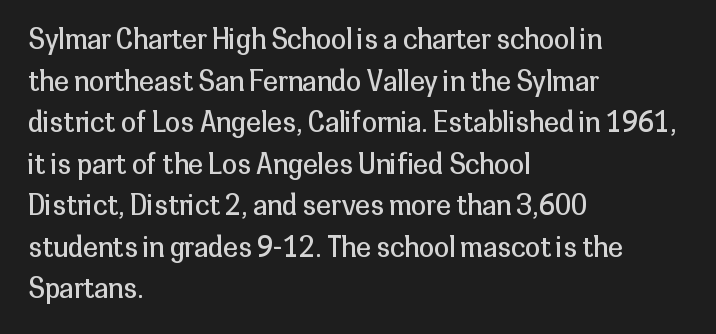
The image shows 27 px text type, upright; set left-aligned, normal line spacing (1.54x), normal letter spacing, not underlined.
